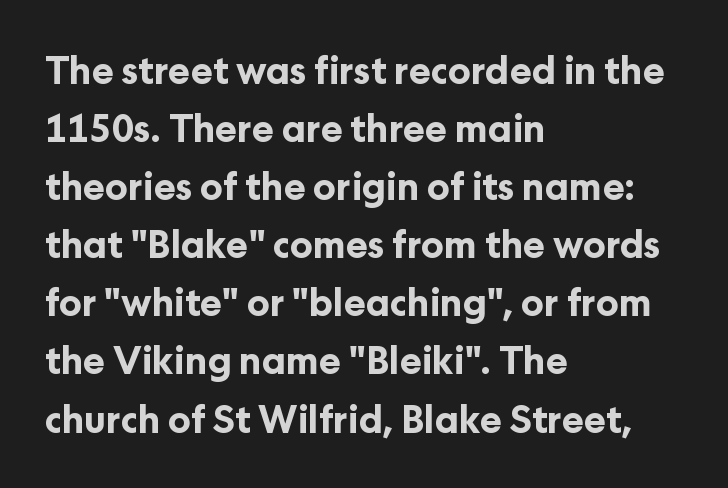
The space directly below the letters is spotless. Regarding leading, the lines here are spaced in the standard way. The passage is arranged the way most books set body copy — flush left. Do the characters align in a grid? No, the font is proportional. Every stem runs plumb, perpendicular to the baseline.
